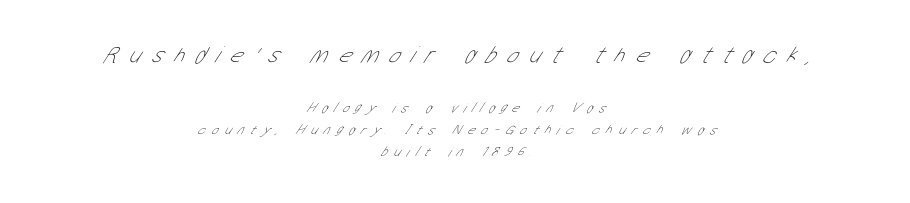
{"bold": "no", "underline": "no", "align": "center", "line_spacing": "normal", "line_spacing_ratio": 1.58, "letter_spacing": "wide", "letter_spacing_em": 0.45, "larger_block": "first", "size_ratio": 1.71, "glyph_px": 24}
